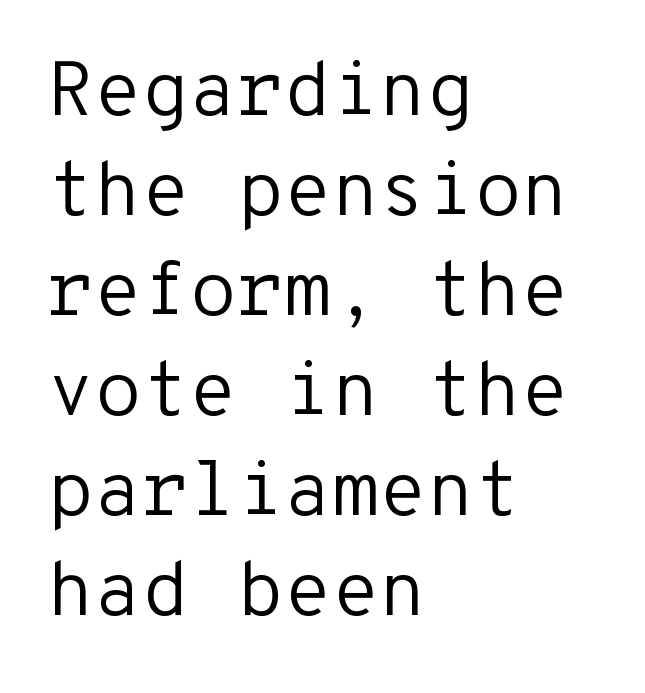
The gap between lines stays unmarked. You could count columns in this text — the font is strictly monospaced. How are the letters spaced? Ordinarily, with no added tracking. Letters have the restrained weight of plain body copy at most. The lines sit at an ordinary, default distance from one another. Layout note: lines flush left.
